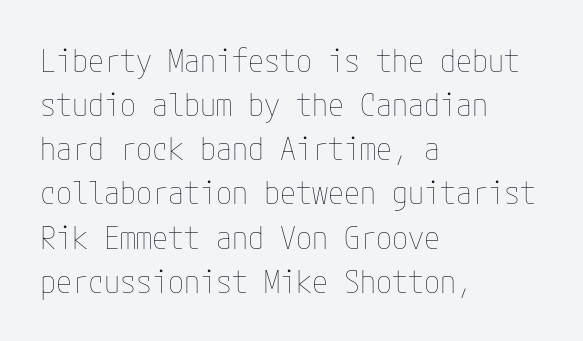
{"italic": "no", "bold": "no", "weight": "thin", "width": "condensed", "stroke_contrast": "low", "x_height": "medium", "underline": "no", "align": "left", "line_spacing": "normal", "line_spacing_ratio": 1.38, "letter_spacing": "normal", "letter_spacing_em": 0.0, "glyph_px": 32}
